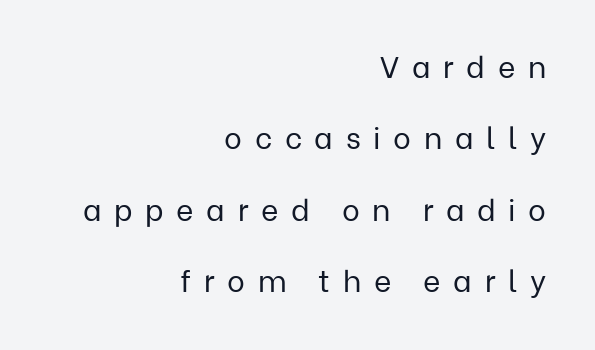
Q: Is the text bold? A: No.
Q: Is the text italic (slanted)? A: No, it is upright.
Q: Is the typeface a serif or a sans-serif typeface? A: Sans-serif.
Q: Is the text underlined? A: No.
Q: How is the paragraph aligned? A: Right-aligned.
Q: Is the spacing between letters normal or unusually wide? A: Unusually wide.
Q: Is the spacing between lines tight, normal or loose? A: Loose.
Q: Width (condensed, normal, or wide)? A: Normal.
Q: Stroke contrast? A: Low.
Q: x-height? A: Medium.
Q: Monospaced? A: No.
